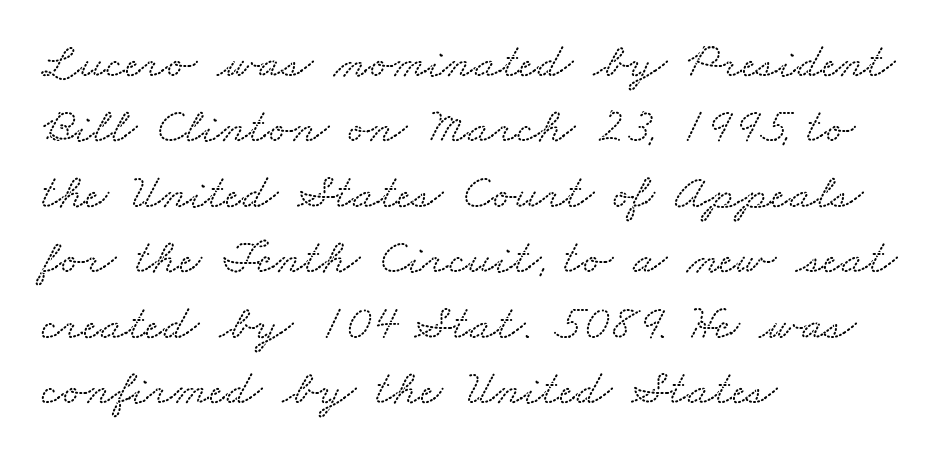
The image shows 50 px wide serif type; set left-aligned, normal line spacing (1.31x), normal letter spacing, not underlined; medium stroke contrast and a small x-height.
